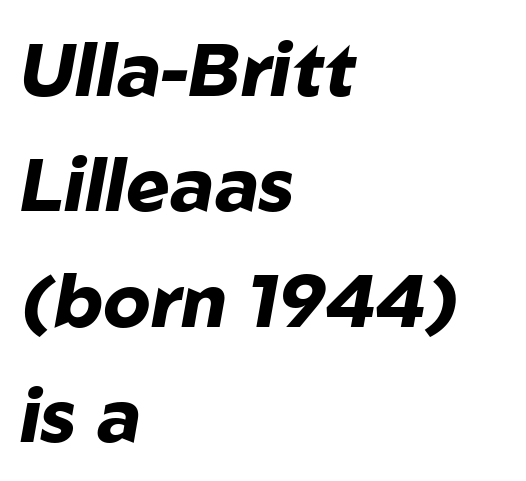
The image shows 74 px heavy type, italic (leaning right); set left-aligned, normal line spacing (1.56x), normal letter spacing, not underlined; low stroke contrast and a medium x-height.
